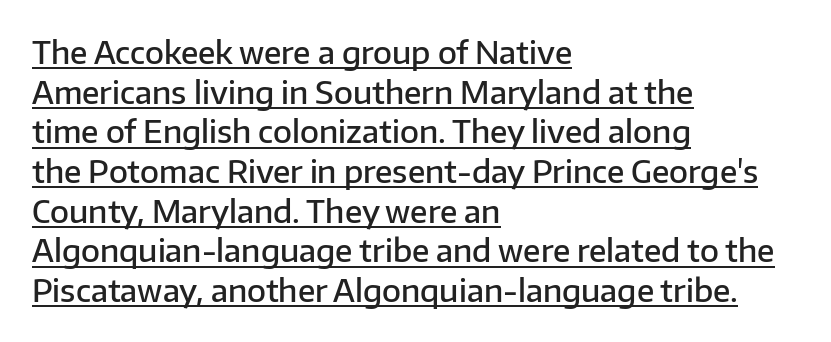
Q: Is the text bold? A: Semi-bold.
Q: Is the text italic (slanted)? A: No, it is upright.
Q: Is the typeface a serif or a sans-serif typeface? A: Sans-serif.
Q: Is the text underlined? A: Yes.
Q: How is the paragraph aligned? A: Left-aligned.
Q: Is the spacing between letters normal or unusually wide? A: Normal.
Q: Is the spacing between lines tight, normal or loose? A: Normal.
Q: Width (condensed, normal, or wide)? A: Normal.
Q: Stroke contrast? A: Low.
Q: x-height? A: Medium.
Q: Monospaced? A: No.
